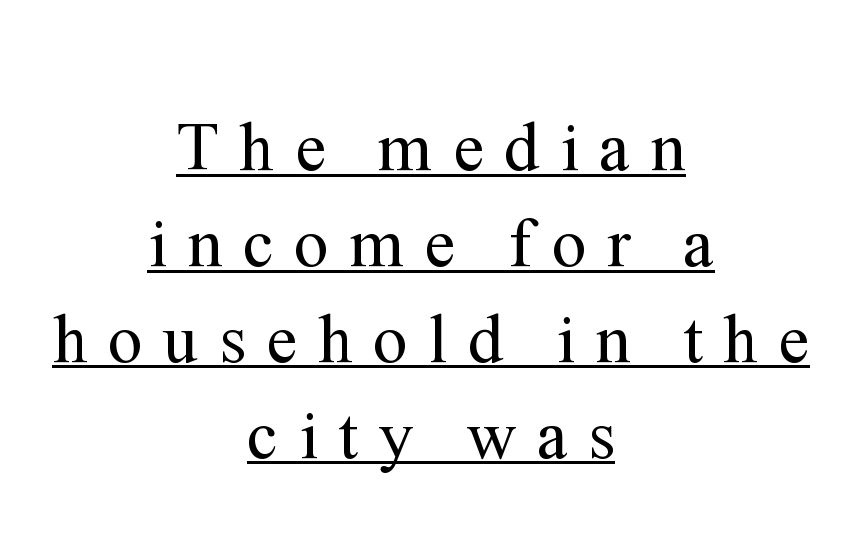
Q: Is the text bold? A: No.
Q: Is the text italic (slanted)? A: No, it is upright.
Q: Is the typeface a serif or a sans-serif typeface? A: Serif.
Q: Is the text underlined? A: Yes.
Q: How is the paragraph aligned? A: Centered.
Q: Is the spacing between letters normal or unusually wide? A: Unusually wide.
Q: Is the spacing between lines tight, normal or loose? A: Normal.
Q: Width (condensed, normal, or wide)? A: Normal.
Q: Stroke contrast? A: Medium.
Q: x-height? A: Medium.
Q: Monospaced? A: No.
